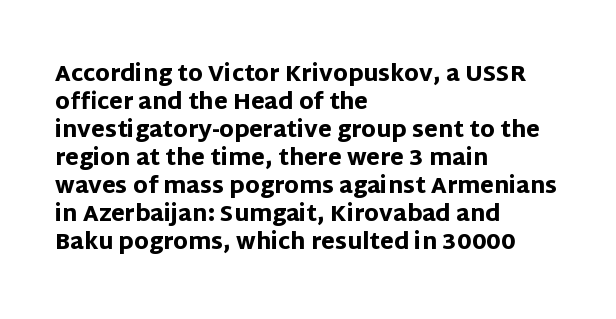
The axis of the letterforms is exactly vertical. Leftover space on each line is placed entirely after the last word. Each row of text sits above clean, open space. Students, note that the glyphs here touch the page at normal intervals.
